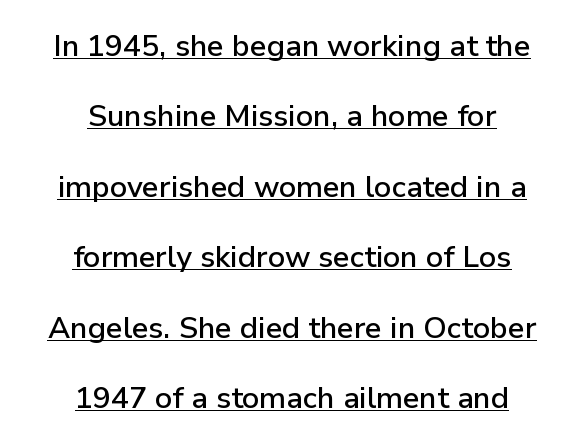
{"serif": "no", "italic": "no", "width": "normal", "stroke_contrast": "low", "x_height": "medium", "monospaced": "no", "underline": "yes", "align": "center", "line_spacing": "loose", "line_spacing_ratio": 2.35, "letter_spacing": "normal", "letter_spacing_em": 0.0, "glyph_px": 30}
